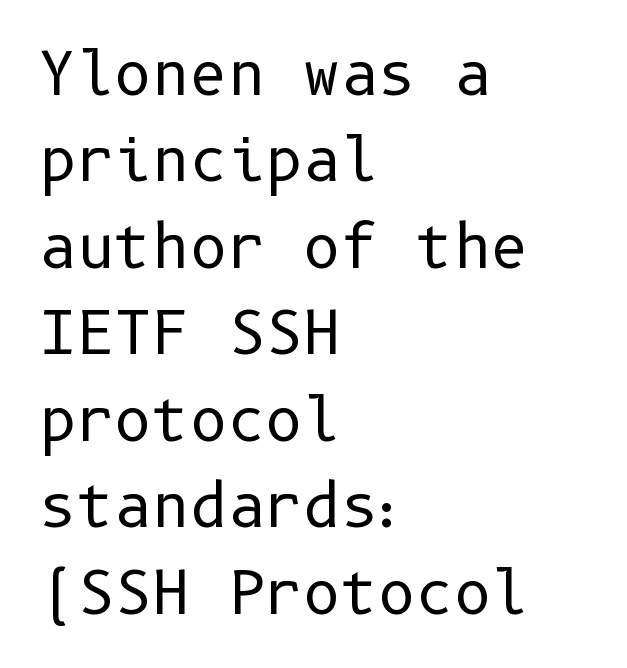
The image shows 58 px regular-weight sans-serif type, upright; set left-aligned, normal line spacing (1.49x), normal letter spacing, not underlined; low stroke contrast and a medium x-height.
